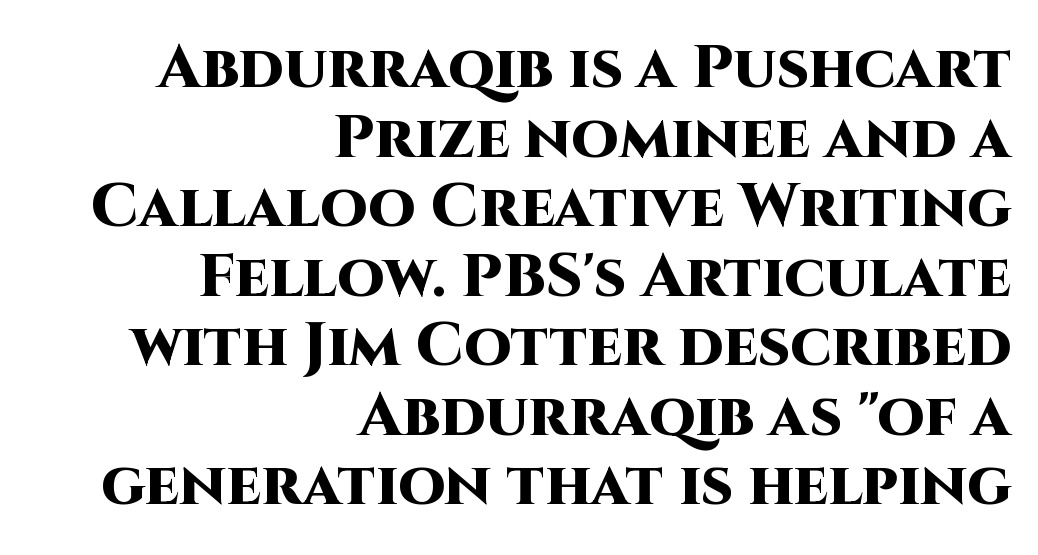
The letters carry no serifs — their stems end cleanly without finishing strokes. The rendering uses natural spacing where letterforms have individual widths. The letters are bold, with thick, heavy strokes. Glyph-to-glyph distance matches everyday printed text. Vertical strokes here are truly vertical.
